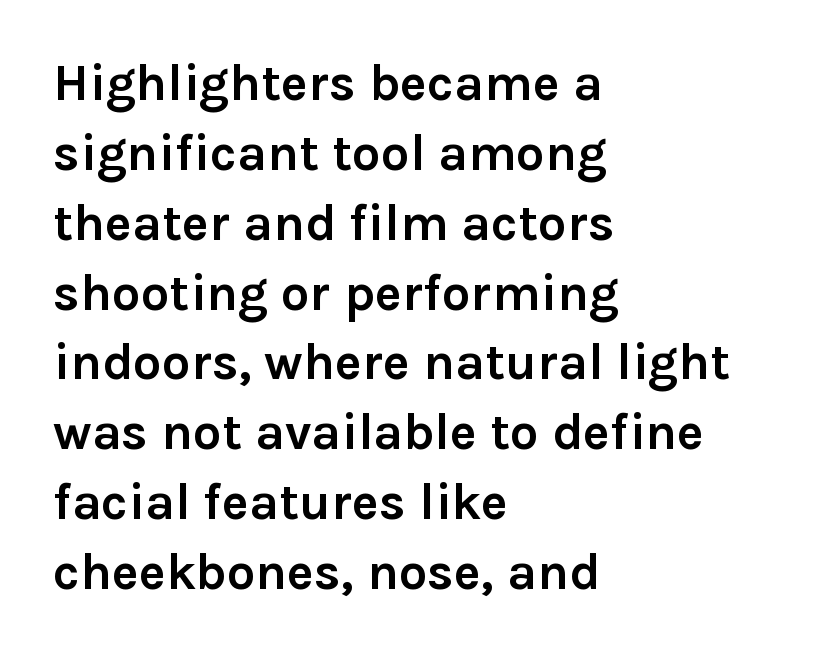
The image shows 51 px semibold sans-serif type, upright; set left-aligned, normal line spacing (1.37x), normal letter spacing, not underlined; low stroke contrast and a medium x-height.
